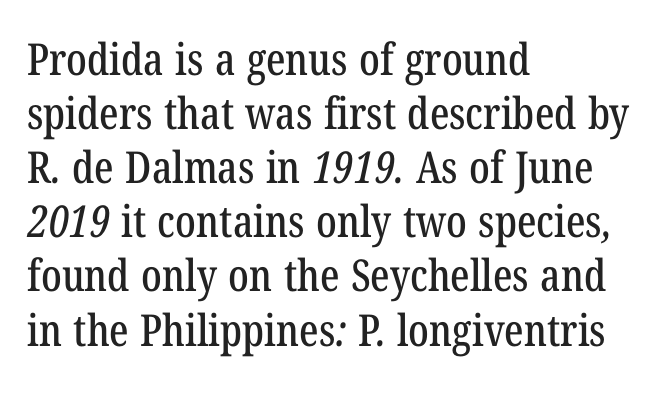
{"serif": "yes", "width": "condensed", "stroke_contrast": "low", "x_height": "medium", "monospaced": "no", "underline": "no", "align": "left", "line_spacing_ratio": 1.23, "letter_spacing": "normal", "letter_spacing_em": 0.0, "glyph_px": 44}
